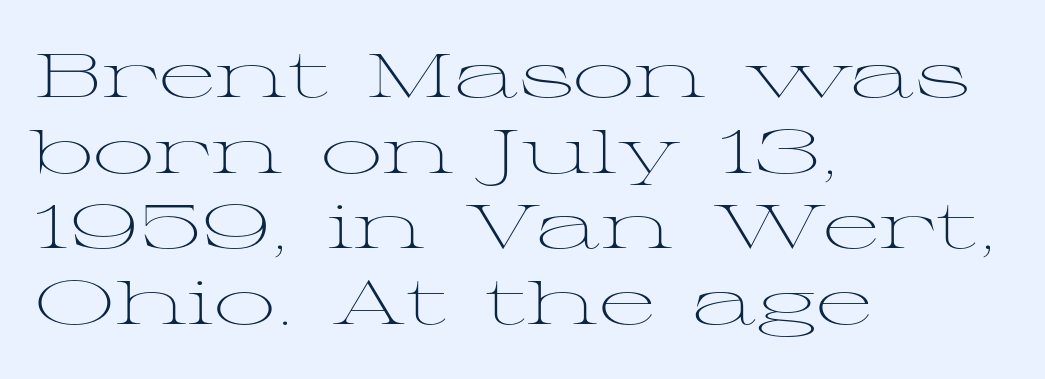
{"serif": "yes", "italic": "no", "bold": "no", "weight": "light", "width": "wide", "stroke_contrast": "medium", "x_height": "medium", "monospaced": "no", "underline": "no", "align": "left", "line_spacing_ratio": 1.24, "letter_spacing": "normal", "letter_spacing_em": 0.0, "glyph_px": 61}
